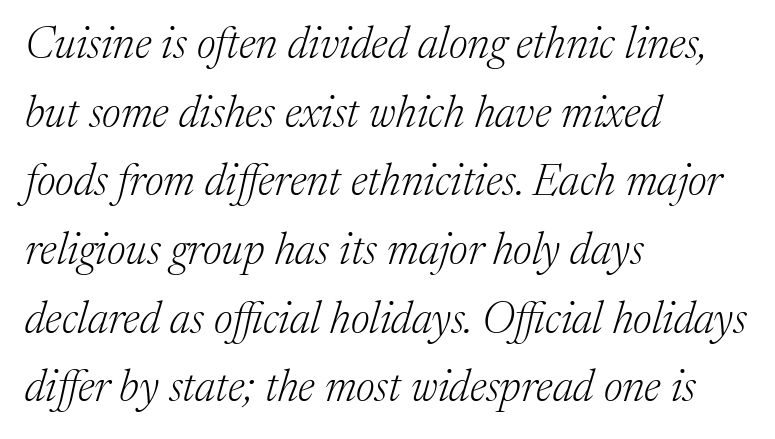
{"serif": "yes", "italic": "yes", "lean": "right", "slant_degrees": 17, "bold": "no", "weight": "light", "width": "normal", "stroke_contrast": "medium", "x_height": "medium", "monospaced": "no", "underline": "no", "align": "left", "line_spacing": "normal", "line_spacing_ratio": 1.56, "letter_spacing": "normal", "letter_spacing_em": 0.0, "glyph_px": 44}
